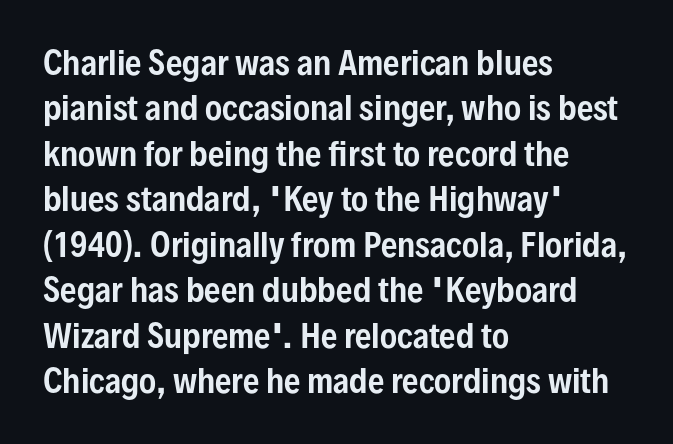
{"serif": "no", "italic": "no", "width": "condensed", "stroke_contrast": "low", "x_height": "medium", "monospaced": "no", "underline": "no", "align": "left", "line_spacing": "normal", "line_spacing_ratio": 1.42, "letter_spacing": "normal", "letter_spacing_em": 0.0, "glyph_px": 32}
